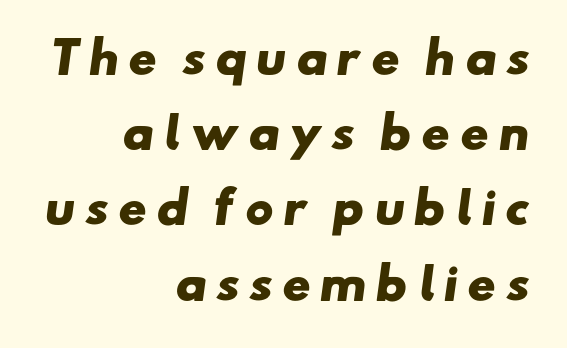
Q: Is the text bold? A: Yes.
Q: Is the typeface a serif or a sans-serif typeface? A: Sans-serif.
Q: Is the text underlined? A: No.
Q: How is the paragraph aligned? A: Right-aligned.
Q: Is the spacing between letters normal or unusually wide? A: Unusually wide.
Q: Width (condensed, normal, or wide)? A: Wide.
Q: Stroke contrast? A: Low.
Q: x-height? A: Small.
Q: Monospaced? A: No.
